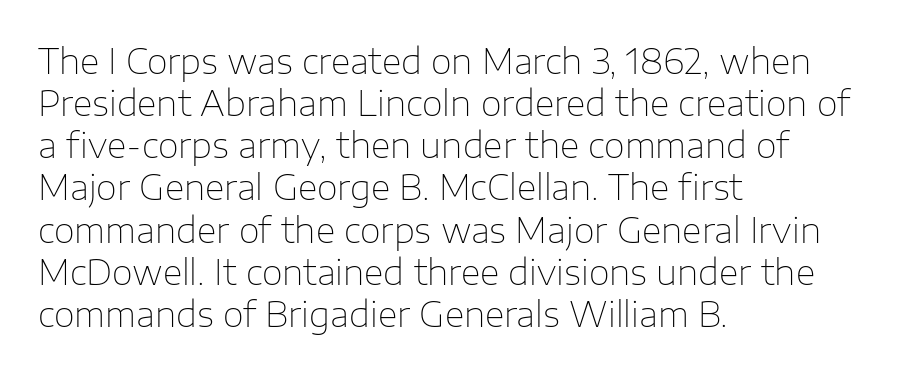
The passage shown is typed in a proportional face where columns would drift. The weight tops out at a normal text grade. This sample uses a sans-serif face. Caption: standard tracking, unaltered.
